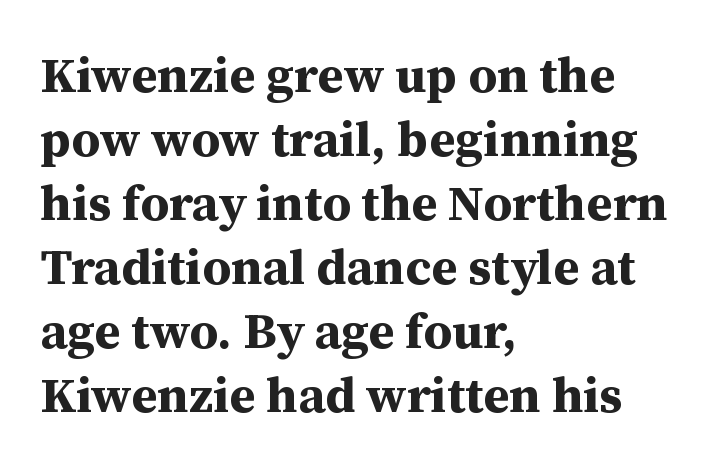
{"serif": "yes", "italic": "no", "bold": "yes", "weight": "bold", "width": "normal", "stroke_contrast": "medium", "x_height": "medium", "monospaced": "no", "underline": "no", "align": "left", "line_spacing": "normal", "line_spacing_ratio": 1.28, "letter_spacing": "normal", "letter_spacing_em": 0.0, "glyph_px": 50}
